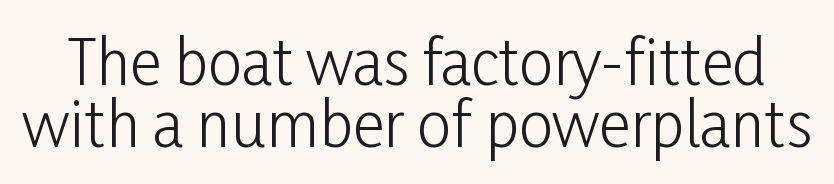
The image shows 61 px light, condensed sans-serif type, upright; set tight line spacing (1.02x), normal letter spacing, not underlined; low stroke contrast and a medium x-height.
